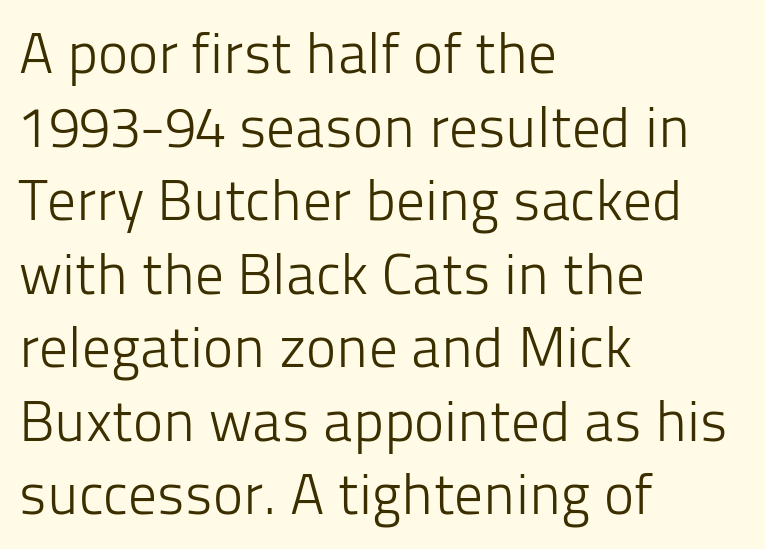
{"serif": "no", "italic": "no", "bold": "no", "weight": "light", "width": "normal", "stroke_contrast": "low", "x_height": "medium", "monospaced": "no", "underline": "no", "align": "left", "line_spacing": "normal", "line_spacing_ratio": 1.29, "letter_spacing": "normal", "letter_spacing_em": 0.0, "glyph_px": 57}
